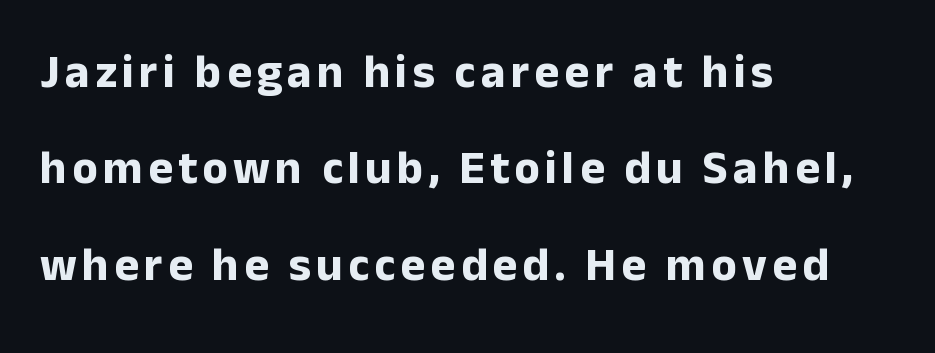
Q: Is the text bold? A: Yes.
Q: Is the text italic (slanted)? A: No, it is upright.
Q: Is the typeface a serif or a sans-serif typeface? A: Sans-serif.
Q: Is the text underlined? A: No.
Q: How is the paragraph aligned? A: Left-aligned.
Q: Is the spacing between lines tight, normal or loose? A: Loose.
Q: Width (condensed, normal, or wide)? A: Normal.
Q: Stroke contrast? A: Low.
Q: x-height? A: Medium.
Q: Monospaced? A: No.
